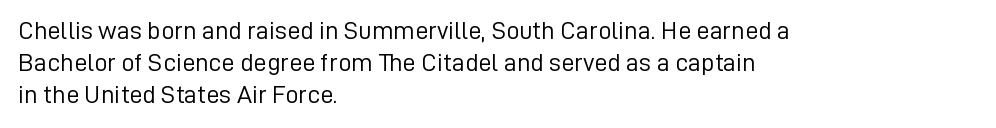
Q: Is the text bold? A: No.
Q: Is the text italic (slanted)? A: No, it is upright.
Q: Is the text underlined? A: No.
Q: How is the paragraph aligned? A: Left-aligned.
Q: Is the spacing between letters normal or unusually wide? A: Normal.
